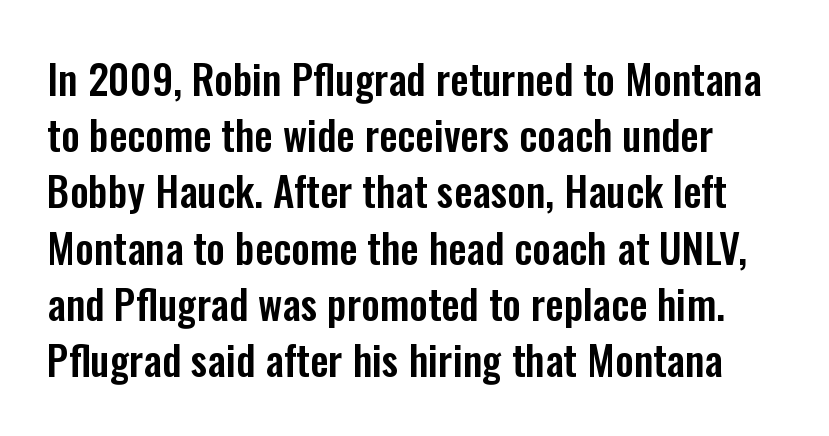
{"serif": "no", "italic": "no", "width": "condensed", "stroke_contrast": "low", "x_height": "medium", "monospaced": "no", "underline": "no", "line_spacing": "normal", "line_spacing_ratio": 1.37, "letter_spacing": "normal", "letter_spacing_em": 0.0, "glyph_px": 41}
